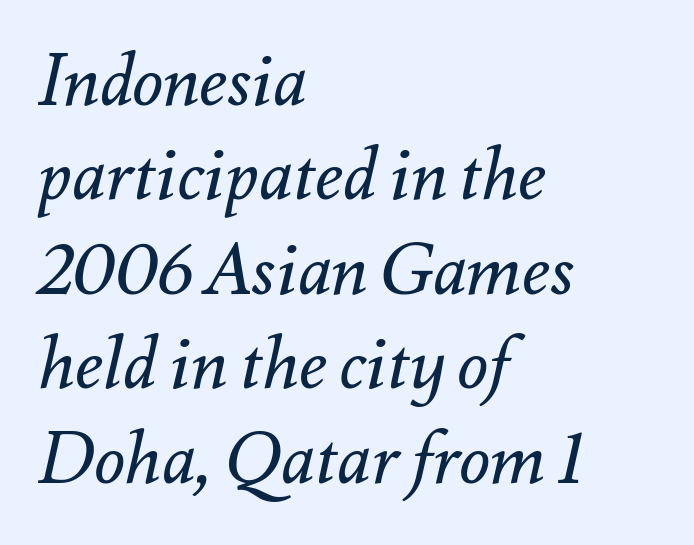
{"italic": "yes", "lean": "right", "slant_degrees": 12, "bold": "no", "weight": "regular", "width": "normal", "stroke_contrast": "medium", "x_height": "small", "monospaced": "no", "underline": "no", "align": "left", "line_spacing": "normal", "line_spacing_ratio": 1.33, "letter_spacing": "normal", "letter_spacing_em": 0.0, "glyph_px": 71}
